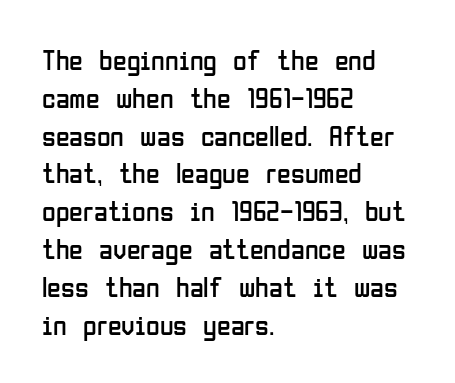
Summary of vertical rhythm: regular, with standard interline spacing. Look at the bottom of the vertical strokes: they stop flat, with no serifs. Summary of weight: not heavy and not bold. The face used here is proportionally spaced, like ordinary book or web type. Honestly, the letter spacing is just normal — you wouldn't notice it. All the whitespace from short lines collects on the right.
